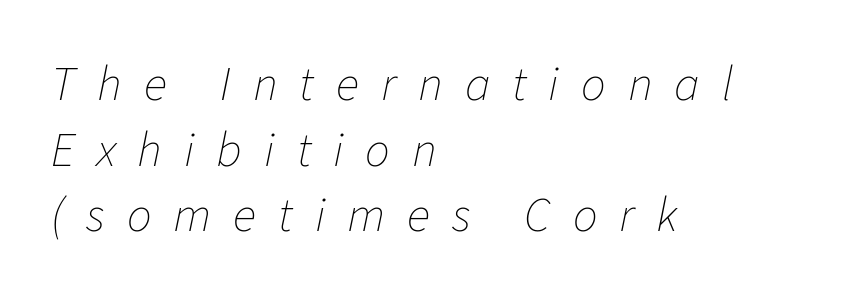
Spacing verdict: proportional, widths tailored to each character. It's the slanting kind of type. Just letters on the line, the space beneath them empty. No extra ink here — the face is not bold. A normal amount of white space separates one row of letters from the next.
